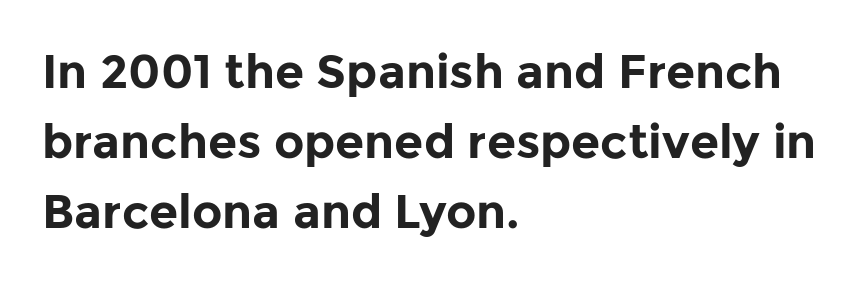
Every row of glyphs begins at an identical x-position on the left. Does the lettering tilt? It doesn't — this is upright. Heft: maximum for text — a bold. Descenders are the only things crossing below the line. Check where the strokes stop: nothing finishes them off — pure sans. Short note: letters normally spaced.
